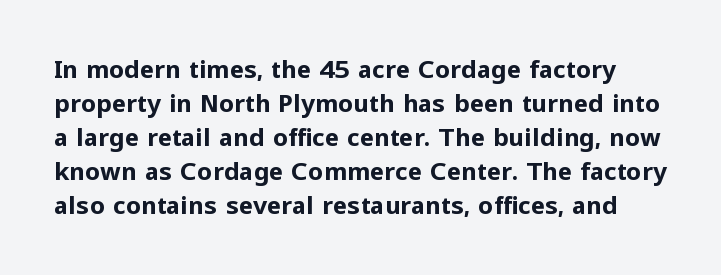
Do the letters lean? They stand straight. Is the type bold? Yes — the strokes are clearly thick and heavy. Check under the words: just untouched page. Letter spacing: default.
